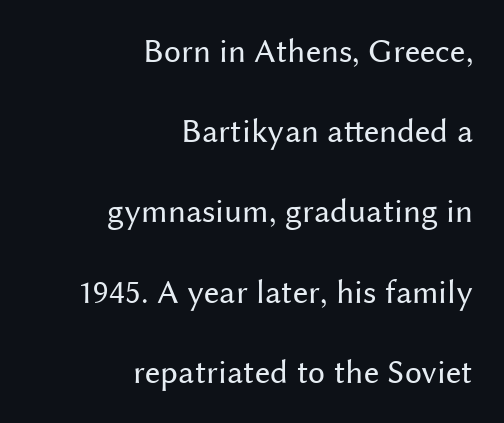
{"serif": "no", "italic": "no", "bold": "no", "weight": "regular", "width": "normal", "stroke_contrast": "medium", "x_height": "medium", "monospaced": "no", "underline": "no", "align": "right", "line_spacing": "loose", "line_spacing_ratio": 2.36, "letter_spacing": "normal", "letter_spacing_em": 0.0, "glyph_px": 34}
